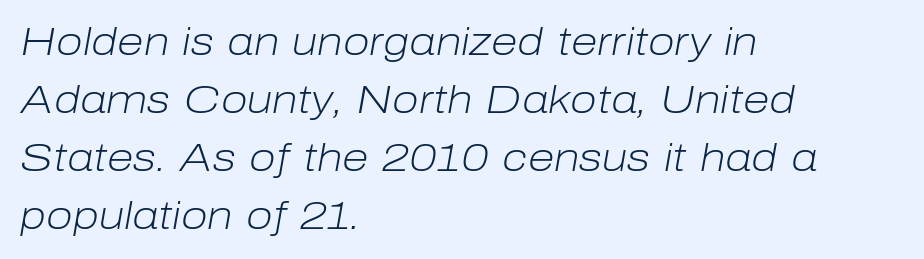
The image shows 39 px light type, italic (leaning right); set left-aligned, normal line spacing (1.49x), normal letter spacing, not underlined; low stroke contrast and a medium x-height.
